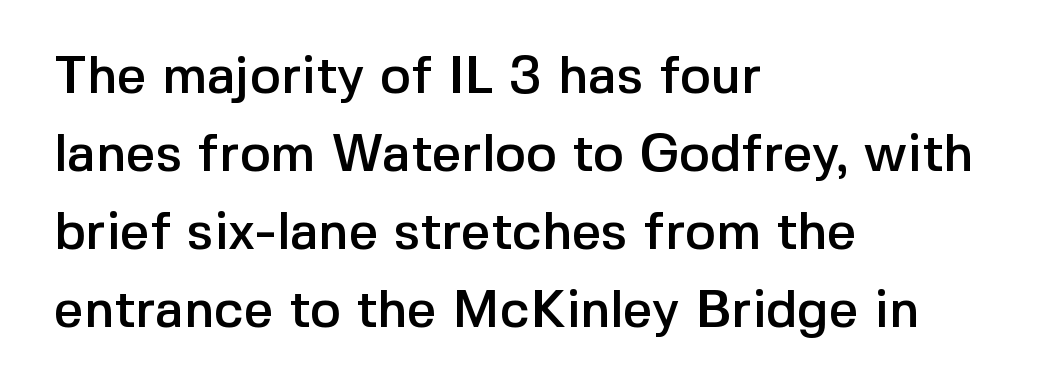
Q: Is the text italic (slanted)? A: No, it is upright.
Q: Is the typeface a serif or a sans-serif typeface? A: Sans-serif.
Q: Is the text underlined? A: No.
Q: How is the paragraph aligned? A: Left-aligned.
Q: Is the spacing between letters normal or unusually wide? A: Normal.
Q: Is the spacing between lines tight, normal or loose? A: Normal.
Q: Width (condensed, normal, or wide)? A: Normal.
Q: x-height? A: Medium.
Q: Monospaced? A: No.
